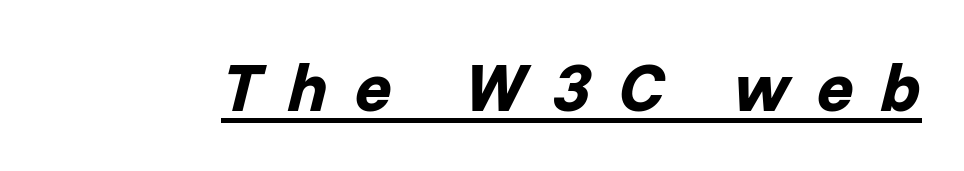
{"italic": "yes", "lean": "right", "slant_degrees": 14, "bold": "yes", "weight": "bold", "width": "normal", "stroke_contrast": "low", "x_height": "medium", "monospaced": "no", "underline": "yes", "letter_spacing": "wide", "letter_spacing_em": 0.4, "glyph_px": 68}
